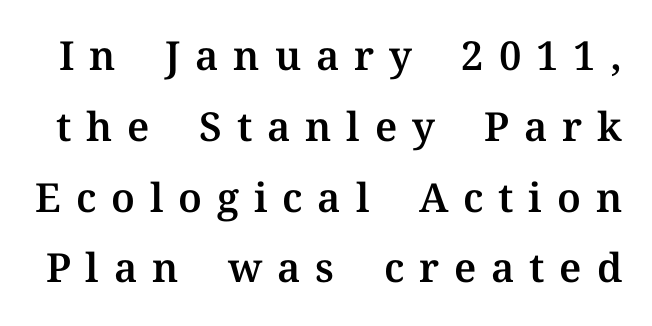
{"serif": "yes", "italic": "no", "width": "normal", "stroke_contrast": "medium", "x_height": "medium", "monospaced": "no", "underline": "no", "line_spacing_ratio": 1.77, "letter_spacing": "wide", "letter_spacing_em": 0.37, "glyph_px": 40}
